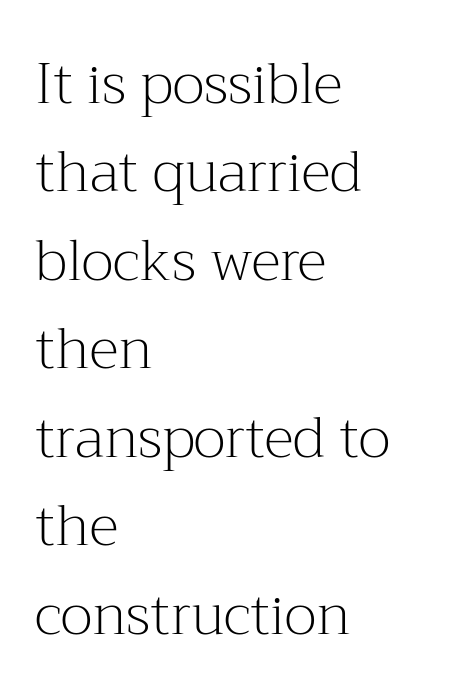
The image shows 56 px light serif type, upright; set left-aligned, normal line spacing (1.58x), normal letter spacing, not underlined; medium stroke contrast and a medium x-height.
